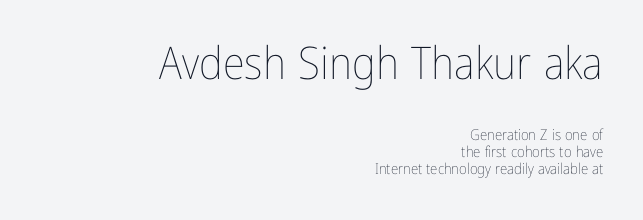
Q: Is the text bold? A: No.
Q: Is the text italic (slanted)? A: No, it is upright.
Q: Is the text underlined? A: No.
Q: How is the paragraph aligned? A: Right-aligned.
Q: Is the spacing between letters normal or unusually wide? A: Normal.
Q: Is the spacing between lines tight, normal or loose? A: Tight.
Q: Which block of text is set in a larger size, the first (top) or the second (bottom)? A: The first (top) one.
Q: Width (condensed, normal, or wide)? A: Condensed.
Q: Stroke contrast? A: Low.
Q: x-height? A: Medium.
Q: Monospaced? A: No.
